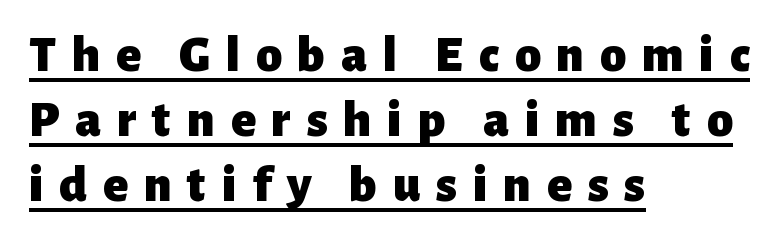
Q: Is the text bold? A: Yes.
Q: Is the text italic (slanted)? A: No, it is upright.
Q: Is the typeface a serif or a sans-serif typeface? A: Sans-serif.
Q: Is the text underlined? A: Yes.
Q: How is the paragraph aligned? A: Left-aligned.
Q: Is the spacing between letters normal or unusually wide? A: Unusually wide.
Q: Is the spacing between lines tight, normal or loose? A: Normal.
Q: Width (condensed, normal, or wide)? A: Normal.
Q: Stroke contrast? A: Low.
Q: x-height? A: Medium.
Q: Monospaced? A: No.
